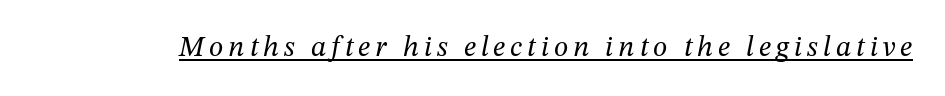
Q: Is the text bold? A: No.
Q: Is the text italic (slanted)? A: Yes, it leans right by about 12 degrees.
Q: Is the typeface a serif or a sans-serif typeface? A: Serif.
Q: Is the text underlined? A: Yes.
Q: Width (condensed, normal, or wide)? A: Normal.
Q: Stroke contrast? A: Medium.
Q: x-height? A: Medium.
Q: Monospaced? A: No.
